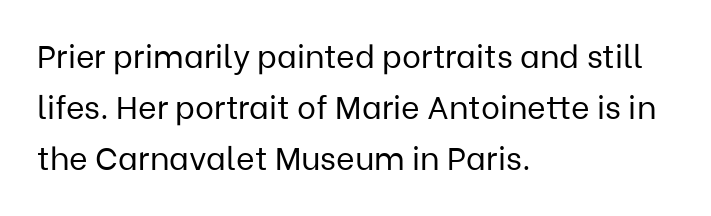
Q: Is the text bold? A: No.
Q: Is the text italic (slanted)? A: No, it is upright.
Q: Is the typeface a serif or a sans-serif typeface? A: Sans-serif.
Q: Is the text underlined? A: No.
Q: How is the paragraph aligned? A: Left-aligned.
Q: Is the spacing between letters normal or unusually wide? A: Normal.
Q: Is the spacing between lines tight, normal or loose? A: Normal.
Q: Width (condensed, normal, or wide)? A: Normal.
Q: Stroke contrast? A: Low.
Q: x-height? A: Medium.
Q: Monospaced? A: No.
